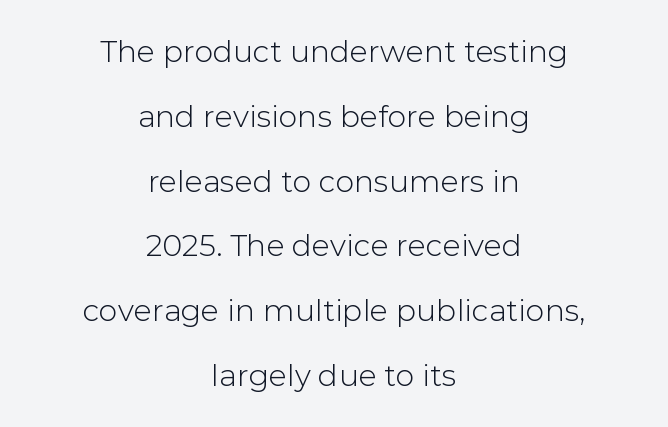
Character widths vary here, with narrow letters taking less room than wide ones. The letters carry no serifs — their stems end cleanly without finishing strokes. Unlike italic type, these characters show no tilt at all. Letter spacing: default. The paragraph shown floats in the horizontal middle. One glance says open: line gaps are wider than usual.
